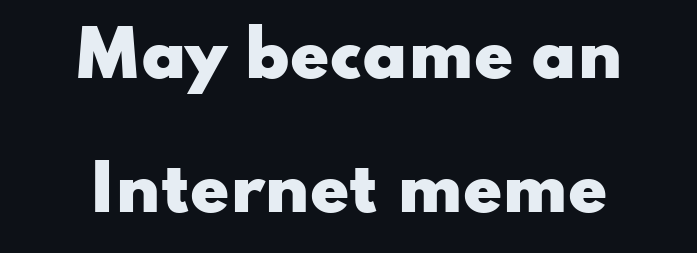
{"serif": "no", "italic": "no", "bold": "yes", "weight": "heavy", "width": "wide", "stroke_contrast": "low", "x_height": "small", "monospaced": "no", "underline": "no", "align": "center", "line_spacing": "loose", "line_spacing_ratio": 2.13, "letter_spacing": "normal", "letter_spacing_em": 0.0, "glyph_px": 63}
